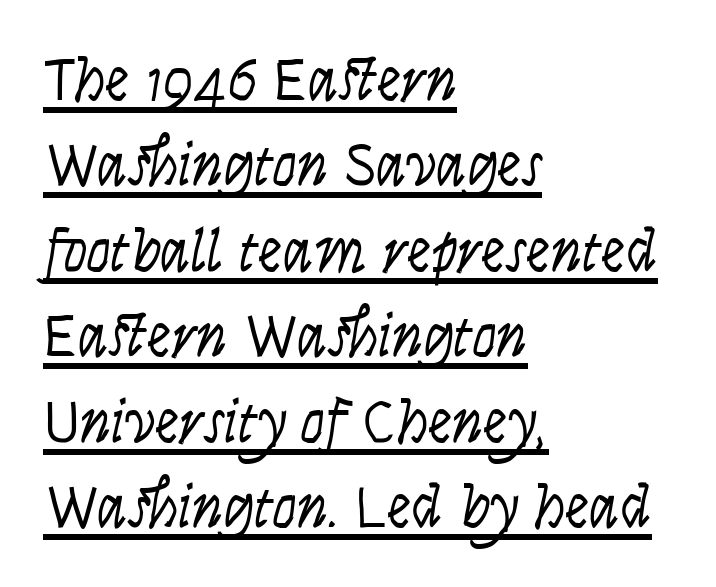
Q: Is the text bold? A: No.
Q: Is the text italic (slanted)? A: Yes, it leans right by about 9 degrees.
Q: Is the text underlined? A: Yes.
Q: How is the paragraph aligned? A: Left-aligned.
Q: Is the spacing between letters normal or unusually wide? A: Normal.
Q: Is the spacing between lines tight, normal or loose? A: Normal.
Q: Width (condensed, normal, or wide)? A: Condensed.
Q: Stroke contrast? A: Low.
Q: x-height? A: Large.
Q: Monospaced? A: No.
